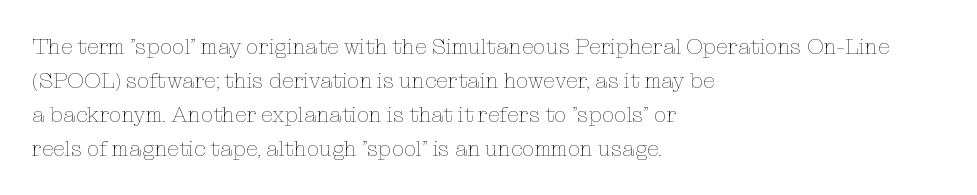
Q: Is the text bold? A: No.
Q: Is the text italic (slanted)? A: No, it is upright.
Q: Is the text underlined? A: No.
Q: How is the paragraph aligned? A: Left-aligned.
Q: Is the spacing between letters normal or unusually wide? A: Normal.
Q: Is the spacing between lines tight, normal or loose? A: Normal.
